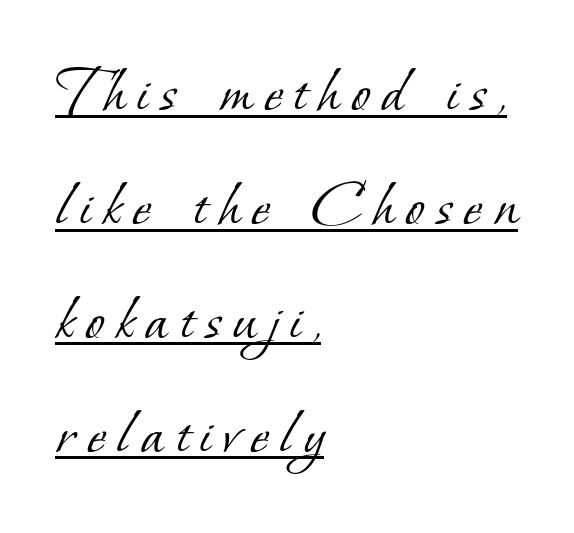
Evenly set lines give the paragraph a standard silhouette. This sample has the flowing, uneven cadence of proportional lettering. The letterforms sit at book weight or below. The rendering shows small feet on the letterforms — a serif design. Alignment: flush left. The specimen includes a rule beneath the text block's lines.
